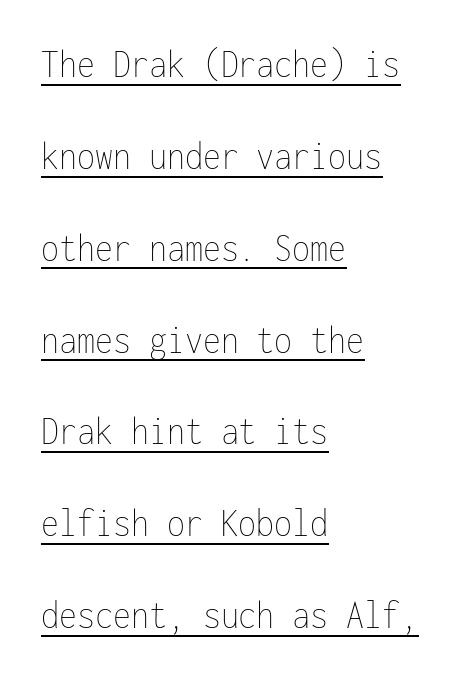
Q: Is the text bold? A: No.
Q: Is the text italic (slanted)? A: No, it is upright.
Q: Is the text underlined? A: Yes.
Q: How is the paragraph aligned? A: Left-aligned.
Q: Is the spacing between letters normal or unusually wide? A: Normal.
Q: Is the spacing between lines tight, normal or loose? A: Loose.
Q: Width (condensed, normal, or wide)? A: Condensed.
Q: Stroke contrast? A: Low.
Q: x-height? A: Medium.
Q: Monospaced? A: Yes.
